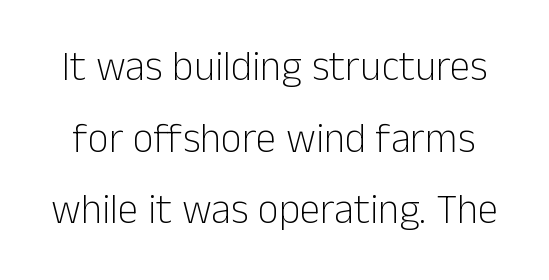
The type sits square on the baseline with zero lean. Letter spacing: default. The characters display no serif detailing; their extremities are plain. The zone under the glyphs is completely vacant. Is this a fixed-width face? No — the glyphs have proportional, varying widths.
